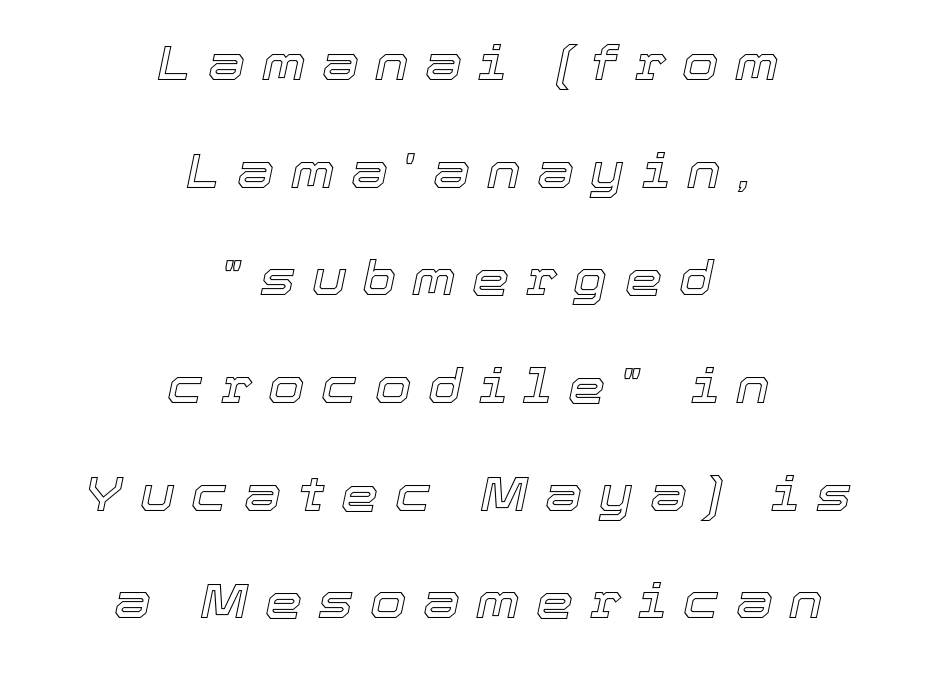
{"italic": "yes", "lean": "right", "slant_degrees": 12, "width": "normal", "x_height": "medium", "monospaced": "no", "underline": "no", "align": "center", "line_spacing": "loose", "line_spacing_ratio": 2.29, "letter_spacing": "wide", "letter_spacing_em": 0.35, "glyph_px": 47}
